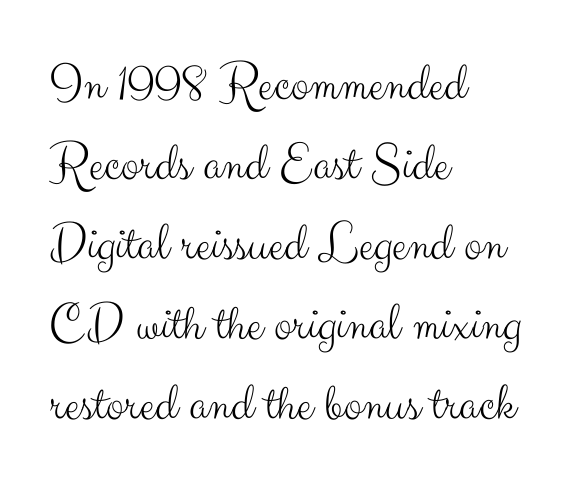
The image shows 54 px light sans-serif type; set left-aligned, normal line spacing (1.48x), normal letter spacing, not underlined; medium stroke contrast and a small x-height.
